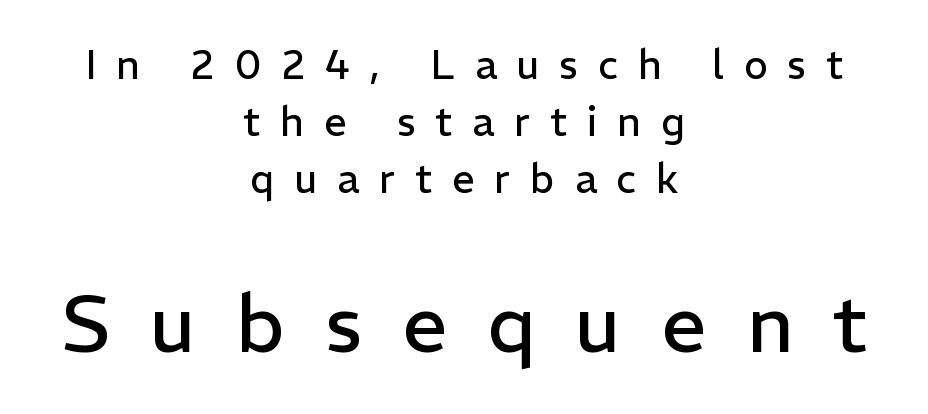
The image shows 80 px regular-weight sans-serif type, upright; set centered, normal line spacing (1.42x), unusually wide letter spacing (+0.5 em), not underlined; the second (bottom) block is 2.0x larger; low stroke contrast and a medium x-height.
